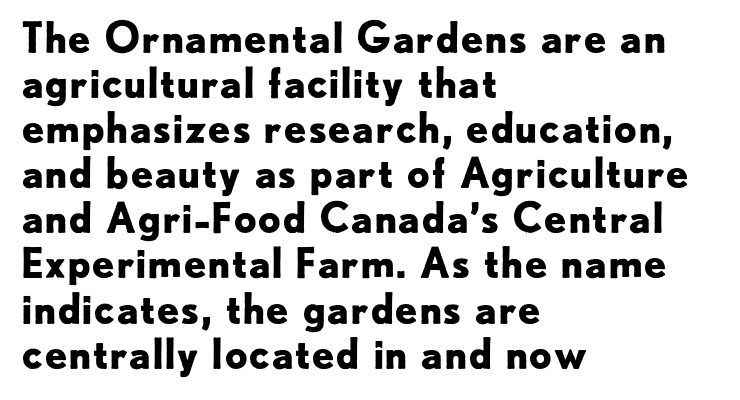
The image shows 41 px bold sans-serif type, upright; set left-aligned, tight line spacing (1.1x), normal letter spacing, not underlined; low stroke contrast and a small x-height.
